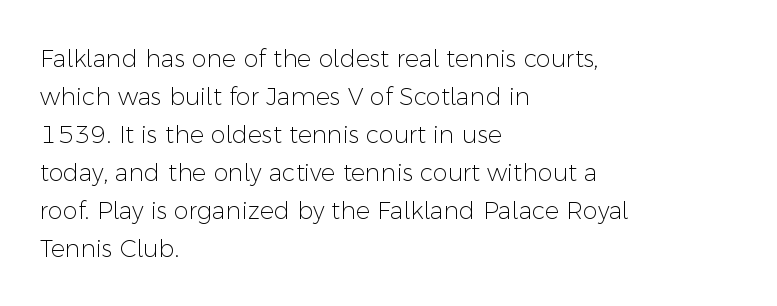
{"italic": "no", "bold": "no", "underline": "no", "align": "left", "line_spacing": "normal", "line_spacing_ratio": 1.58, "letter_spacing": "normal", "letter_spacing_em": 0.0, "glyph_px": 24}
